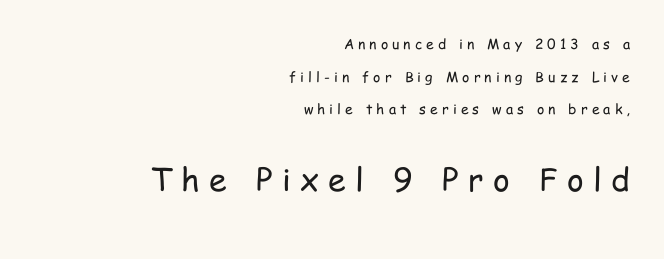
{"serif": "no", "italic": "no", "bold": "no", "weight": "regular", "width": "condensed", "stroke_contrast": "low", "x_height": "medium", "monospaced": "no", "underline": "no", "align": "right", "line_spacing": "loose", "line_spacing_ratio": 2.33, "letter_spacing": "wide", "letter_spacing_em": 0.29, "larger_block": "second", "size_ratio": 2.29, "glyph_px": 32}
